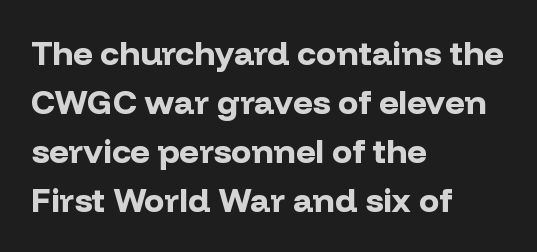
The image shows 34 px bold sans-serif type, upright; set left-aligned, normal line spacing (1.44x), normal letter spacing, not underlined; low stroke contrast and a medium x-height.
